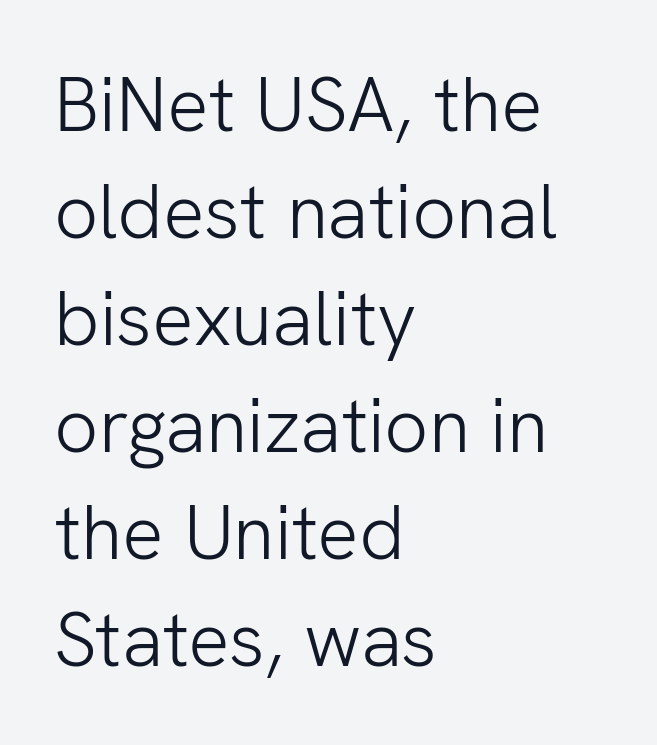
Lines of text with bare space underneath. Reading down the block, your eye returns to a fixed left position each line. Each letter keeps its own natural width here, so spacing adapts to shape. Stems and bowls with no extra thickness — not bold. Compared with typical paragraphs, the rows here are spaced about the same. The letters stand straight up with perfectly vertical stems.
